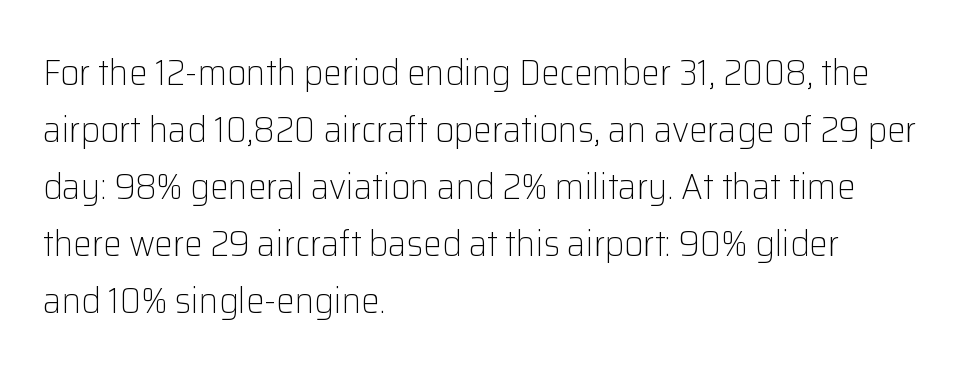
The lines in this sample share a left origin and differ only in where they stop. Default kerning and tracking; the words read as compact shapes. The font's upright variant was chosen for this text. The cut favours lightness, reaching ordinary text weight at its darkest.
